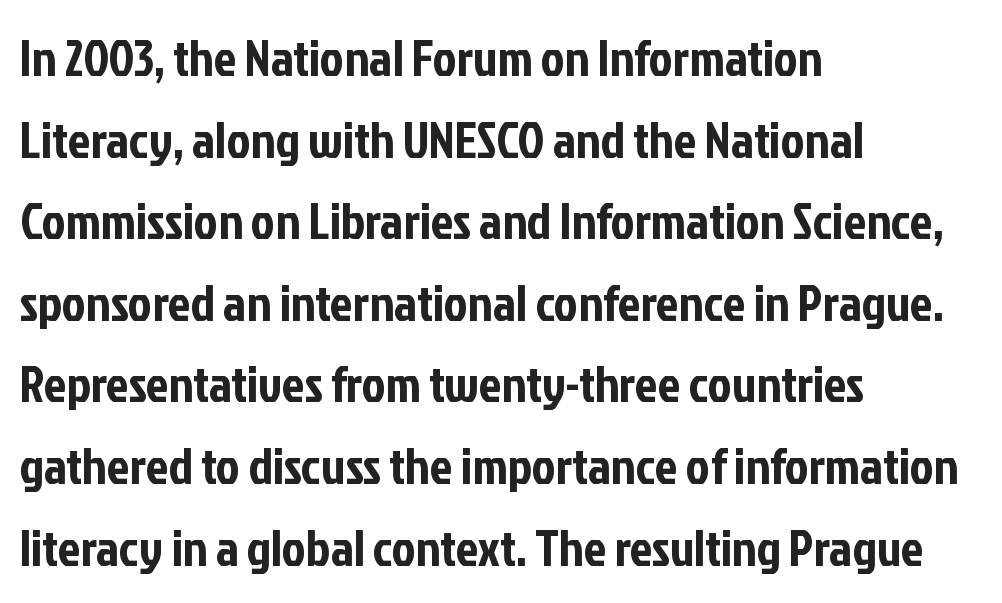
The image shows 51 px condensed sans-serif type, upright; set left-aligned, normal line spacing (1.6x), normal letter spacing, not underlined; low stroke contrast and a medium x-height.
